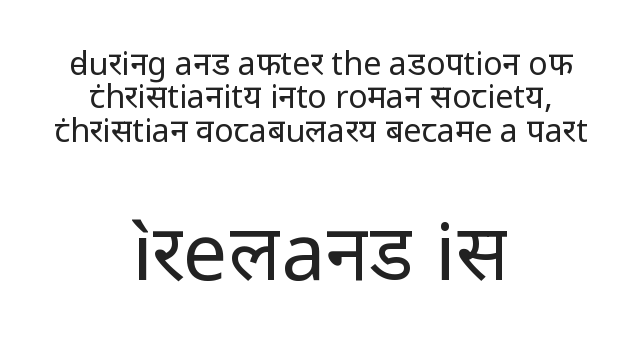
{"serif": "no", "italic": "no", "bold": "no", "weight": "regular", "width": "normal", "stroke_contrast": "low", "x_height": "medium", "monospaced": "no", "underline": "no", "align": "center", "line_spacing": "tight", "line_spacing_ratio": 1.04, "letter_spacing": "normal", "letter_spacing_em": 0.0, "larger_block": "second", "size_ratio": 2.47, "glyph_px": 79}
